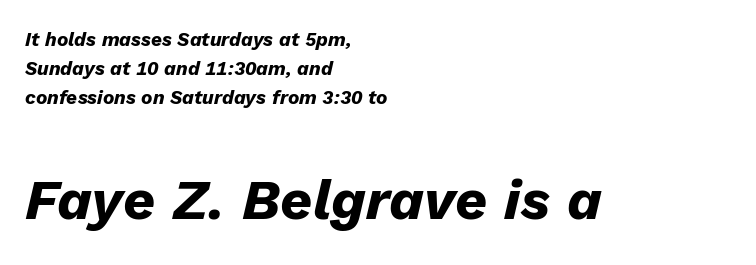
This sample has the flowing, uneven cadence of proportional lettering. How heavy is the stroke? Heavy — this is a bold. Is the block centered? No — it sits flush against the left margin. Vertical spacing — default. Lines of text with bare space underneath.
